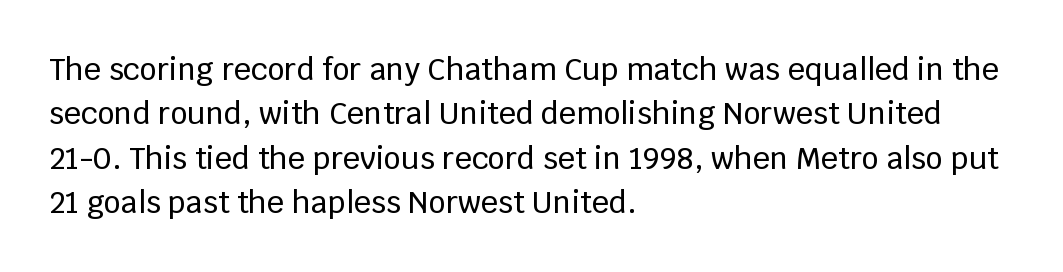
Q: Is the text italic (slanted)? A: No, it is upright.
Q: Is the typeface a serif or a sans-serif typeface? A: Sans-serif.
Q: Is the text underlined? A: No.
Q: How is the paragraph aligned? A: Left-aligned.
Q: Is the spacing between letters normal or unusually wide? A: Normal.
Q: Is the spacing between lines tight, normal or loose? A: Normal.
Q: Width (condensed, normal, or wide)? A: Normal.
Q: Stroke contrast? A: Low.
Q: x-height? A: Large.
Q: Monospaced? A: No.
